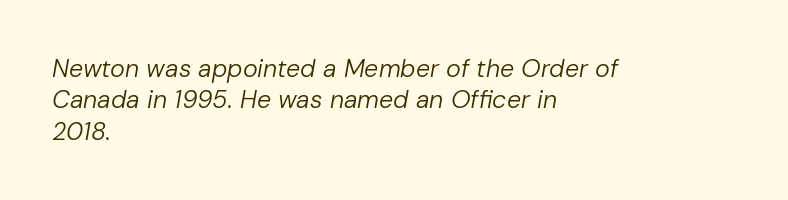
Teacher's note: observe the even left margin — that is flush-left alignment. The space directly below the letters is spotless. Caption: standard tracking, unaltered. The strokes carry an ordinary text weight at most.
